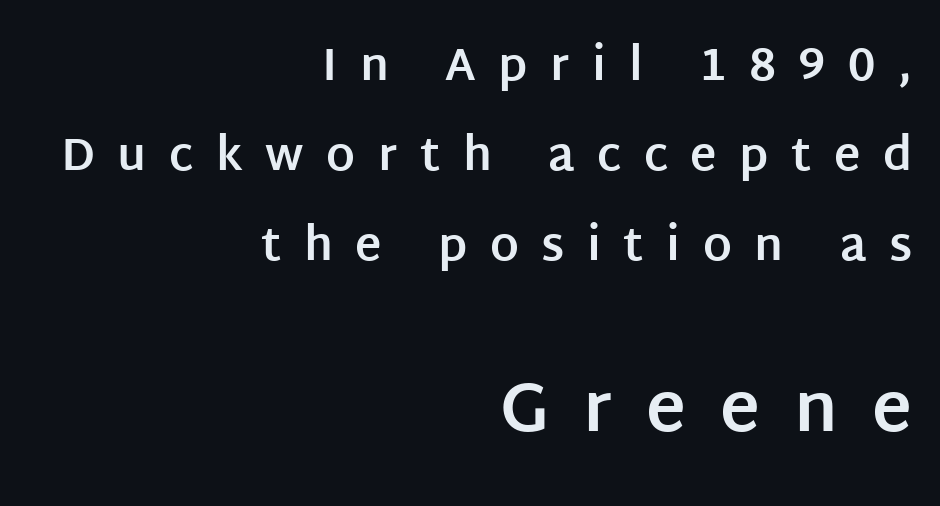
The image shows 68 px bold sans-serif type, upright; set right-aligned, loose line spacing (2.0x), unusually wide letter spacing (+0.5 em), not underlined; the second (bottom) block is 1.51x larger; low stroke contrast and a large x-height.
